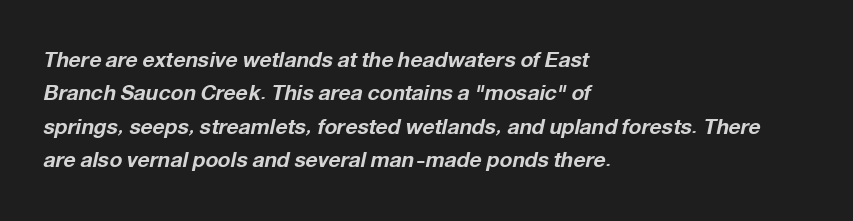
Honestly, the letter spacing is just normal — you wouldn't notice it. This sample is left-justified, so line endings fall wherever the words run out. Does the lettering tilt? It does — this is italic. The designer left line spacing at the default. Descenders hang freely into open space.
